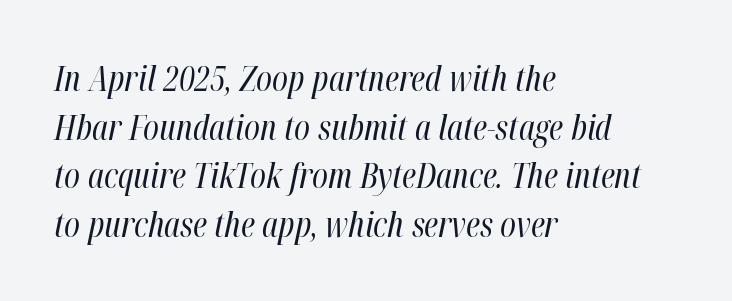
The image shows 34 px regular-weight, condensed type, italic (leaning right); set left-aligned, normal line spacing (1.43x), normal letter spacing, not underlined; high stroke contrast and a medium x-height.
